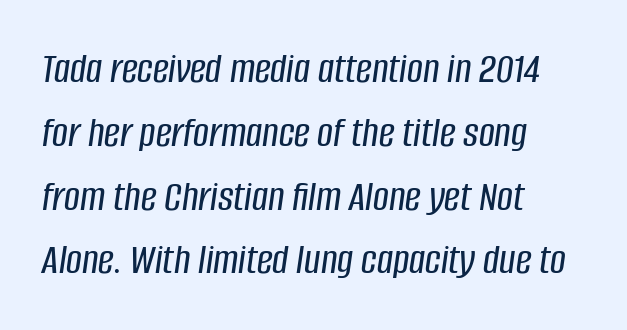
Q: Is the text italic (slanted)? A: Yes, it leans right by about 8 degrees.
Q: Is the text underlined? A: No.
Q: How is the paragraph aligned? A: Left-aligned.
Q: Is the spacing between letters normal or unusually wide? A: Normal.
Q: Is the spacing between lines tight, normal or loose? A: Normal.
Q: Width (condensed, normal, or wide)? A: Condensed.
Q: Stroke contrast? A: Low.
Q: x-height? A: Large.
Q: Monospaced? A: No.
